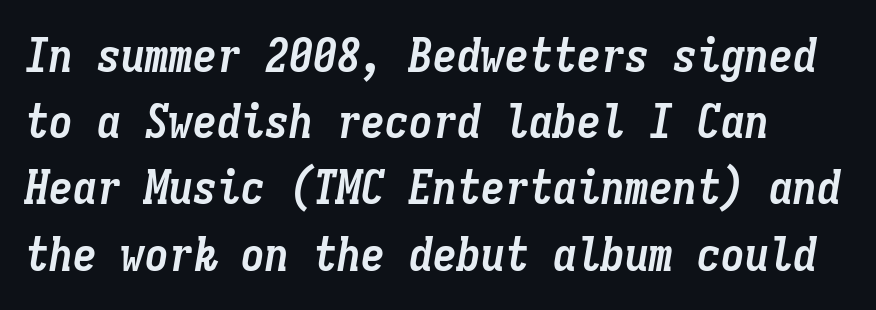
{"italic": "yes", "lean": "right", "slant_degrees": 9, "bold": "yes", "weight": "semibold", "width": "condensed", "stroke_contrast": "low", "x_height": "medium", "monospaced": "yes", "underline": "no", "line_spacing": "normal", "line_spacing_ratio": 1.38, "letter_spacing": "normal", "letter_spacing_em": 0.0, "glyph_px": 48}
